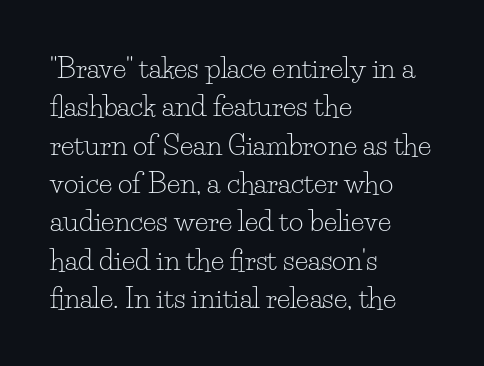
{"serif": "yes", "italic": "no", "bold": "no", "weight": "light", "width": "normal", "stroke_contrast": "low", "x_height": "small", "monospaced": "no", "underline": "no", "align": "left", "line_spacing": "normal", "line_spacing_ratio": 1.37, "letter_spacing": "normal", "letter_spacing_em": 0.0, "glyph_px": 28}
